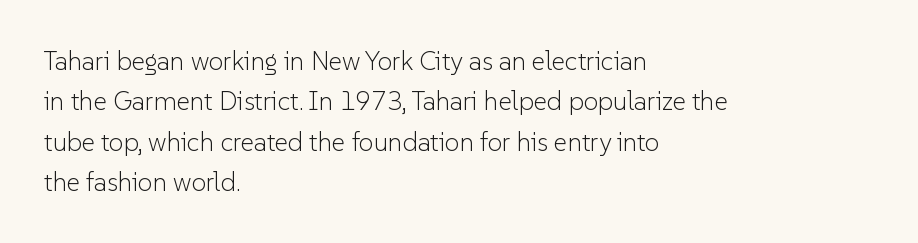
{"italic": "no", "bold": "no", "underline": "no", "align": "left", "line_spacing": "normal", "line_spacing_ratio": 1.55, "letter_spacing": "normal", "letter_spacing_em": 0.0, "glyph_px": 26}
